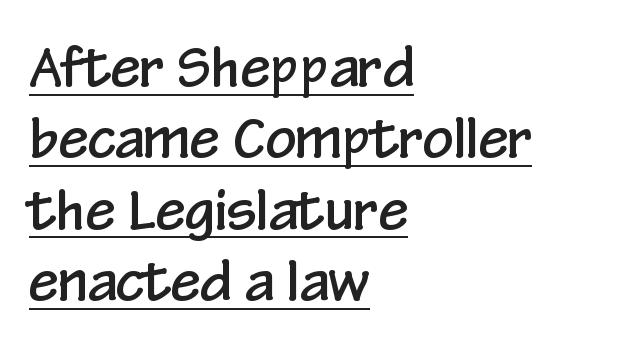
The image shows 54 px condensed sans-serif type, upright; set left-aligned, normal line spacing (1.32x), normal letter spacing, underlined; low stroke contrast and a medium x-height.
